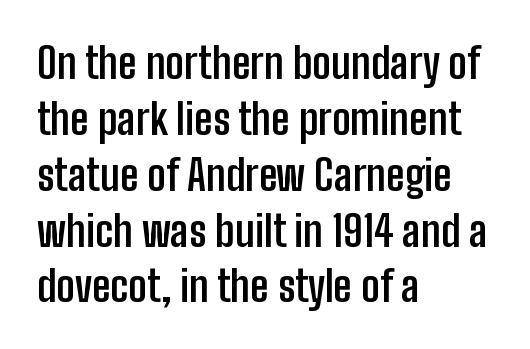
{"serif": "no", "italic": "no", "bold": "yes", "weight": "semibold", "width": "condensed", "stroke_contrast": "low", "x_height": "medium", "monospaced": "no", "underline": "no", "align": "left", "line_spacing": "normal", "line_spacing_ratio": 1.33, "letter_spacing": "normal", "letter_spacing_em": 0.0, "glyph_px": 42}
